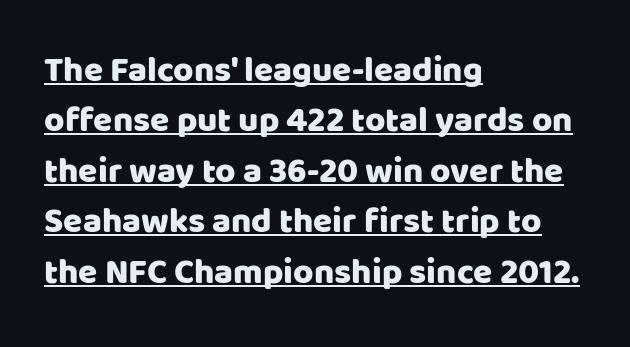
This is underlined copy, the kind a proofreader might mark for attention. Line spacing here is normal. Posture: vertical. The letters sit at their default tracking, neither squeezed nor spread.
